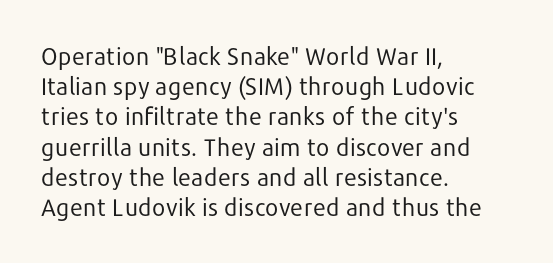
Q: Is the text bold? A: No.
Q: Is the text italic (slanted)? A: No, it is upright.
Q: Is the text underlined? A: No.
Q: How is the paragraph aligned? A: Left-aligned.
Q: Is the spacing between letters normal or unusually wide? A: Normal.
Q: Is the spacing between lines tight, normal or loose? A: Normal.
